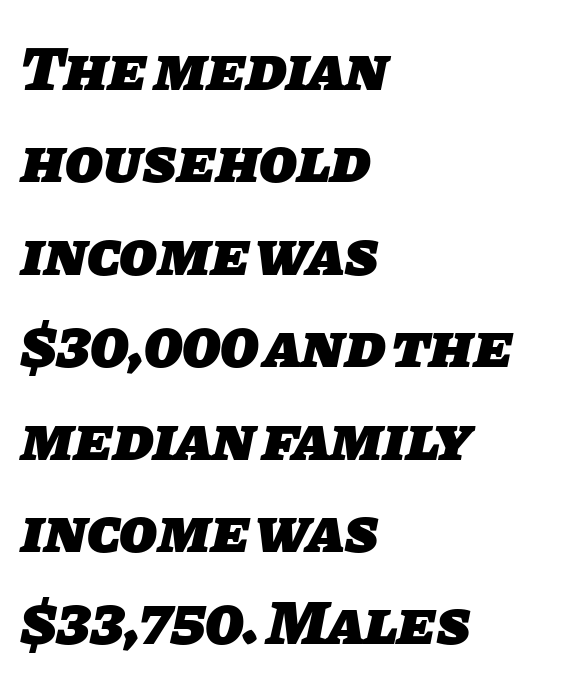
No word sits above an underline. This rendering uses left alignment, leaving the right contour irregular. The lines sit at an ordinary, default distance from one another. This is heavy type, rendered in bold.
